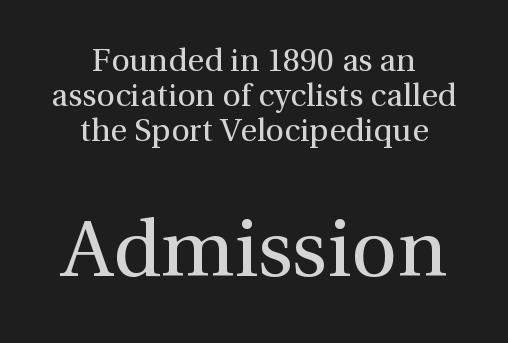
{"serif": "yes", "italic": "no", "bold": "no", "weight": "regular", "width": "normal", "x_height": "medium", "monospaced": "no", "underline": "no", "align": "center", "line_spacing": "tight", "line_spacing_ratio": 1.09, "letter_spacing": "normal", "letter_spacing_em": 0.0, "larger_block": "second", "size_ratio": 2.5, "glyph_px": 80}
